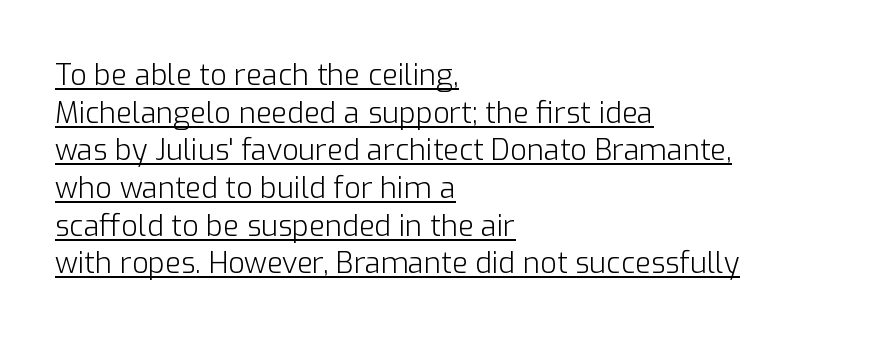
Q: Is the text bold? A: No.
Q: Is the text italic (slanted)? A: No, it is upright.
Q: Is the typeface a serif or a sans-serif typeface? A: Sans-serif.
Q: Is the text underlined? A: Yes.
Q: How is the paragraph aligned? A: Left-aligned.
Q: Is the spacing between letters normal or unusually wide? A: Normal.
Q: Is the spacing between lines tight, normal or loose? A: Normal.
Q: Width (condensed, normal, or wide)? A: Normal.
Q: Stroke contrast? A: Low.
Q: x-height? A: Medium.
Q: Monospaced? A: No.
